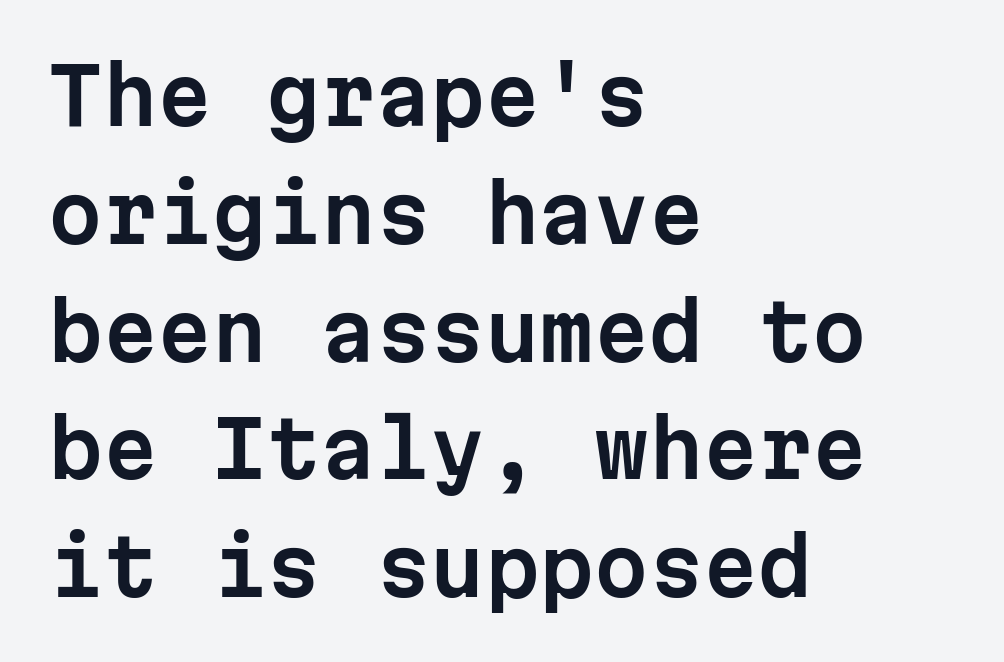
Q: Is the text italic (slanted)? A: No, it is upright.
Q: Is the typeface a serif or a sans-serif typeface? A: Sans-serif.
Q: Is the text underlined? A: No.
Q: How is the paragraph aligned? A: Left-aligned.
Q: Is the spacing between letters normal or unusually wide? A: Normal.
Q: Is the spacing between lines tight, normal or loose? A: Normal.
Q: Width (condensed, normal, or wide)? A: Normal.
Q: Stroke contrast? A: Low.
Q: x-height? A: Medium.
Q: Monospaced? A: Yes.
